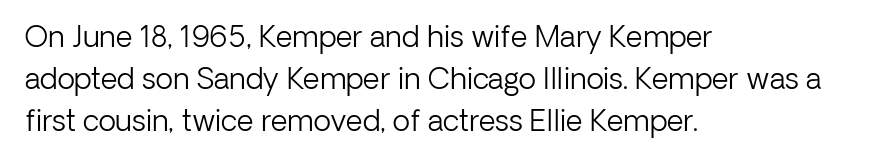
The image shows 29 px light sans-serif type, upright; set left-aligned, normal line spacing (1.45x), normal letter spacing, not underlined; low stroke contrast and a medium x-height.
